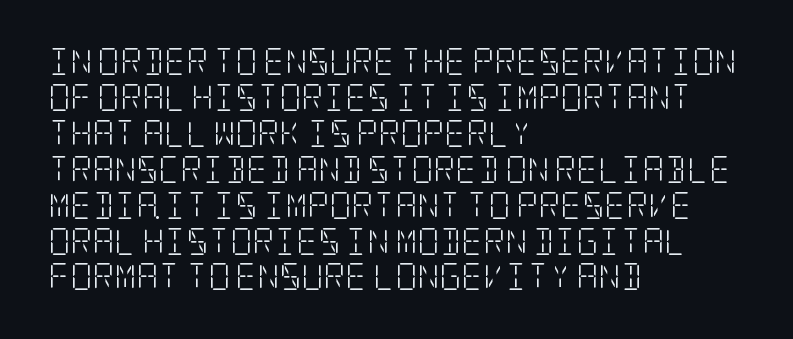
The image shows 27 px text type, upright; set left-aligned, normal line spacing (1.33x), normal letter spacing, not underlined.
